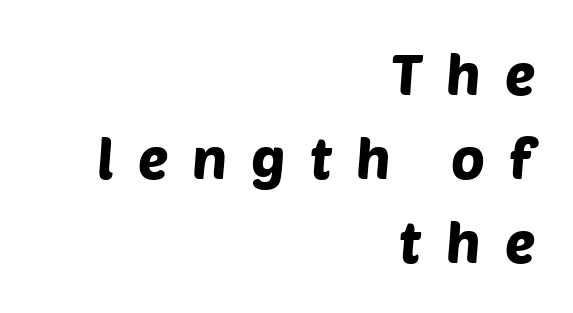
{"serif": "no", "width": "normal", "stroke_contrast": "low", "x_height": "large", "monospaced": "no", "underline": "no", "align": "right", "line_spacing": "normal", "line_spacing_ratio": 1.47, "letter_spacing": "wide", "letter_spacing_em": 0.42, "glyph_px": 57}
